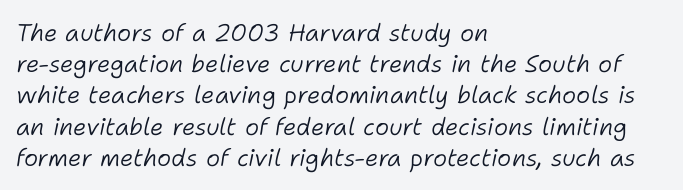
Q: Is the text bold? A: No.
Q: Is the text italic (slanted)? A: Yes, it leans right by about 11 degrees.
Q: Is the text underlined? A: No.
Q: How is the paragraph aligned? A: Left-aligned.
Q: Is the spacing between letters normal or unusually wide? A: Normal.
Q: Is the spacing between lines tight, normal or loose? A: Normal.
